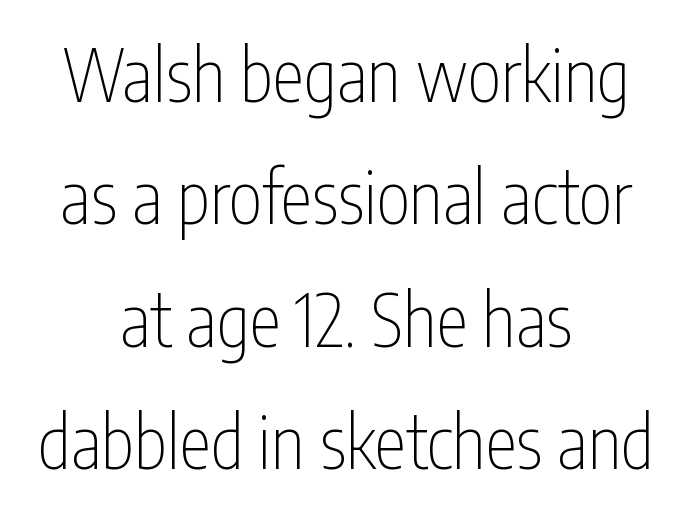
The image shows 72 px thin, condensed sans-serif type, upright; set centered, normal line spacing (1.7x), normal letter spacing, not underlined; low stroke contrast and a medium x-height.
